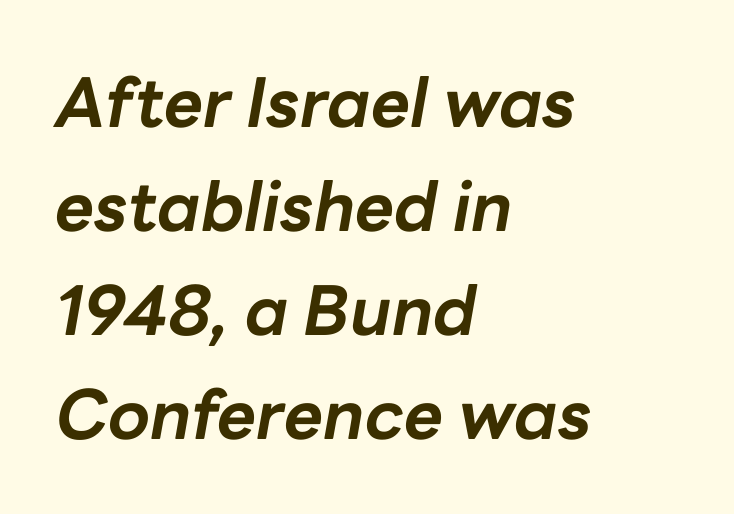
Q: Is the text bold? A: Yes.
Q: Is the text italic (slanted)? A: Yes, it leans right by about 10 degrees.
Q: Is the text underlined? A: No.
Q: How is the paragraph aligned? A: Left-aligned.
Q: Is the spacing between letters normal or unusually wide? A: Normal.
Q: Is the spacing between lines tight, normal or loose? A: Normal.
Q: Width (condensed, normal, or wide)? A: Normal.
Q: Stroke contrast? A: Low.
Q: x-height? A: Medium.
Q: Monospaced? A: No.
